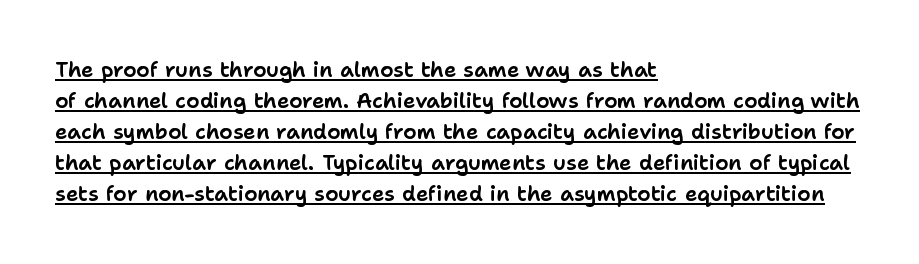
{"italic": "no", "underline": "yes", "align": "left", "line_spacing": "normal", "line_spacing_ratio": 1.48, "letter_spacing": "normal", "letter_spacing_em": 0.0, "glyph_px": 21}
